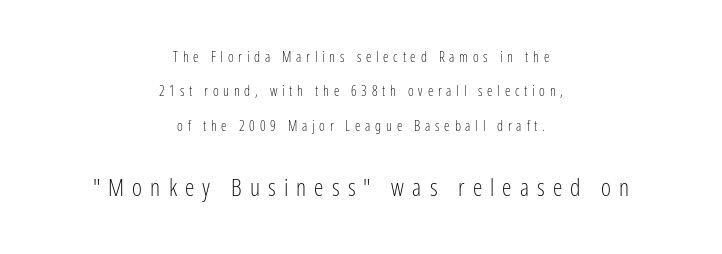
The face used here appears at its bigger size in the lower chunk. How are the letters spaced? Widely, with obvious added tracking. The vertical gap from one line to the next is large. Does the lettering tilt? It doesn't — this is upright. On a weight scale, this lands at 450 or below. In CSS terms this would be text-align: center.
